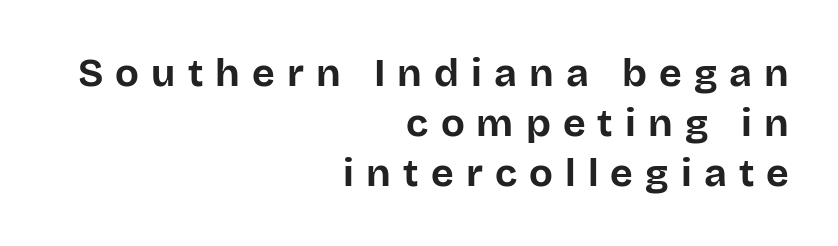
One-word summary of the alignment: right. Does the lettering tilt? It doesn't — this is upright. Between one letter and the next there's a generous, obvious gap. A dark, heavy texture on the line: the type is bold.
